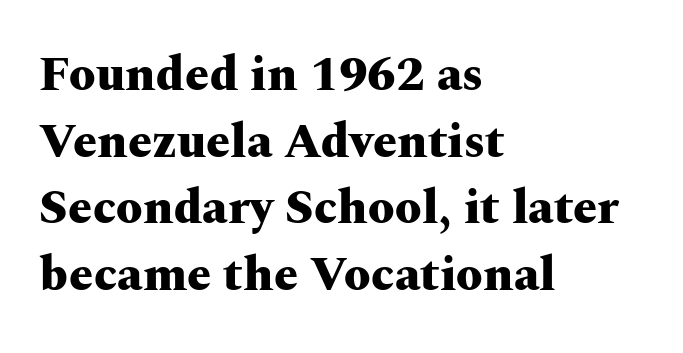
How heavy is the stroke? Heavy — this is a bold. Check where the strokes stop: tiny serifs finish them off. If you drew a ruler down the left edge, every line would touch it. Nope, not italic — everything's standing straight.
